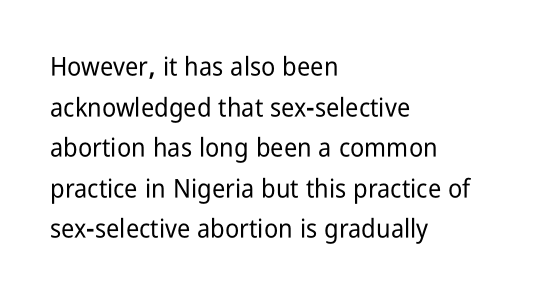
This rendering features lettering with no underline. How are the letters spaced? Ordinarily, with no added tracking. The setting favours the left margin, as ordinary paragraphs usually do. Does the lettering tilt? It doesn't — this is upright. Summary of vertical rhythm: regular, with standard interline spacing.
